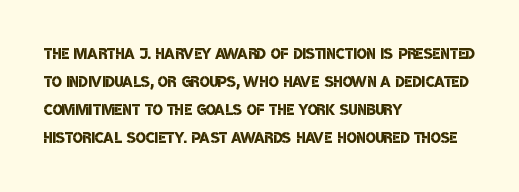
The image shows 21 px text type; set left-aligned, normal line spacing (1.33x), normal letter spacing, not underlined.
